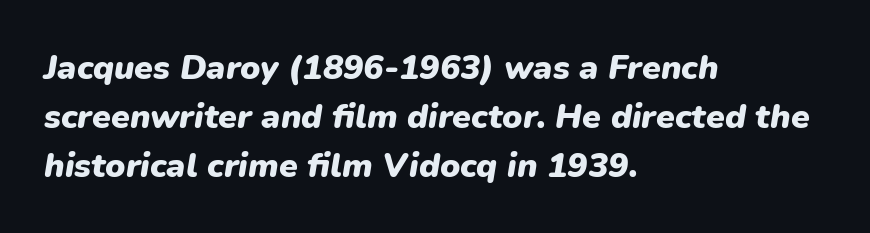
The image shows 34 px heavy type, italic (leaning right); set left-aligned, normal line spacing (1.44x), normal letter spacing, not underlined; low stroke contrast and a medium x-height.
